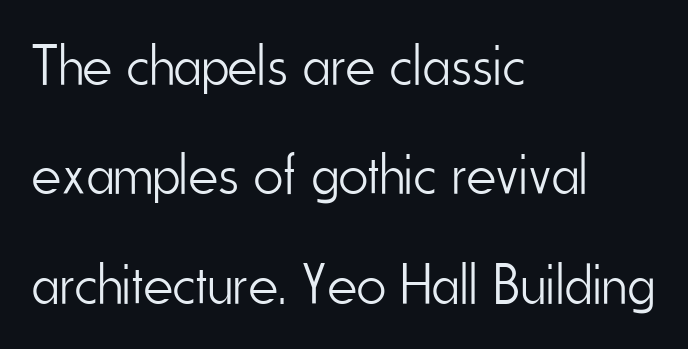
Character widths vary here, with narrow letters taking less room than wide ones. Nope, no serifs anywhere on these letters. Underline: absent. Caption: multi-line text, flush left, ragged right. Spacing between characters is what you'd get straight out of the box. Honestly, the rows look like they've been pulled way apart.
